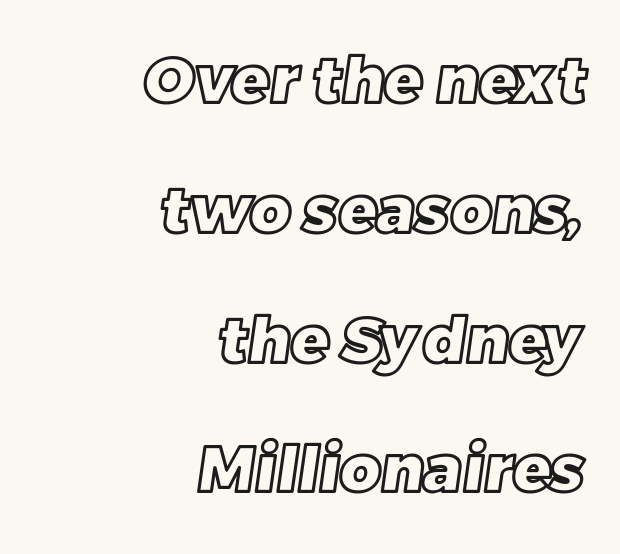
Q: Is the text underlined? A: No.
Q: How is the paragraph aligned? A: Right-aligned.
Q: Is the spacing between letters normal or unusually wide? A: Normal.
Q: Is the spacing between lines tight, normal or loose? A: Loose.
Q: Width (condensed, normal, or wide)? A: Normal.
Q: x-height? A: Large.
Q: Monospaced? A: No.
